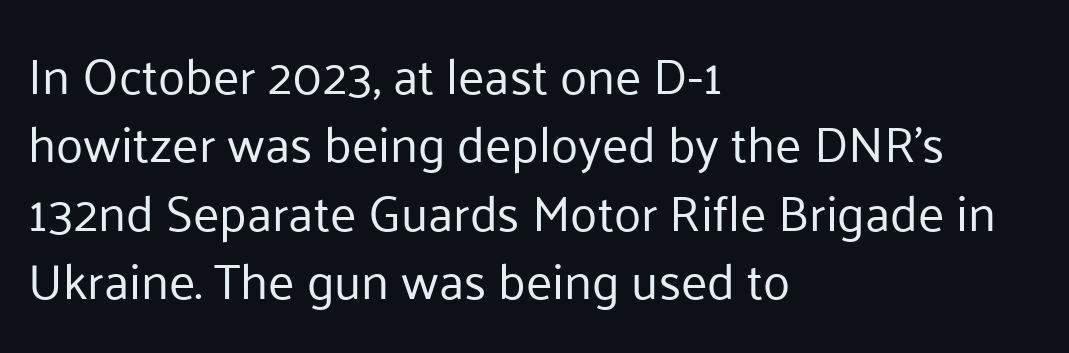
{"serif": "no", "italic": "no", "bold": "no", "weight": "regular", "width": "normal", "stroke_contrast": "low", "x_height": "medium", "monospaced": "no", "underline": "no", "align": "left", "line_spacing": "normal", "line_spacing_ratio": 1.37, "letter_spacing": "normal", "letter_spacing_em": 0.0, "glyph_px": 50}
